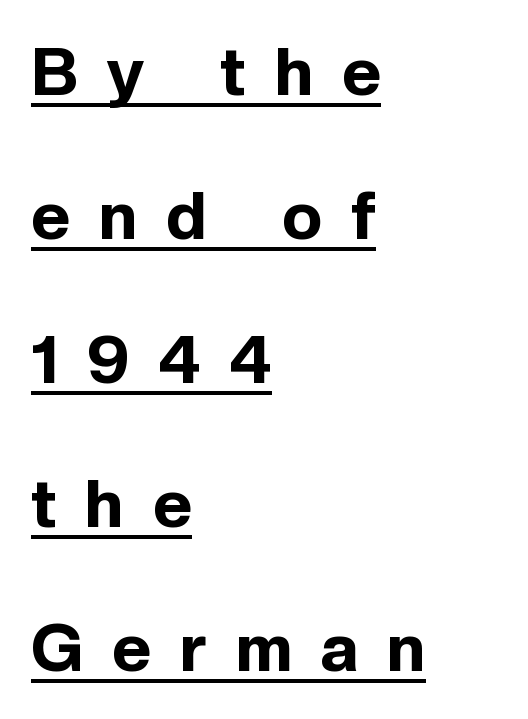
Q: Is the text bold? A: Yes.
Q: Is the text italic (slanted)? A: No, it is upright.
Q: Is the typeface a serif or a sans-serif typeface? A: Sans-serif.
Q: Is the text underlined? A: Yes.
Q: How is the paragraph aligned? A: Left-aligned.
Q: Is the spacing between letters normal or unusually wide? A: Unusually wide.
Q: Is the spacing between lines tight, normal or loose? A: Loose.
Q: Width (condensed, normal, or wide)? A: Normal.
Q: x-height? A: Medium.
Q: Monospaced? A: No.
